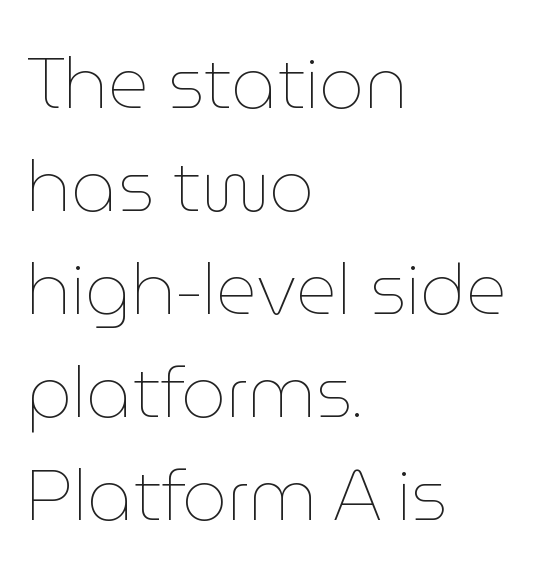
The image shows 71 px thin type, upright; set left-aligned, normal line spacing (1.45x), normal letter spacing, not underlined; low stroke contrast and a medium x-height.
